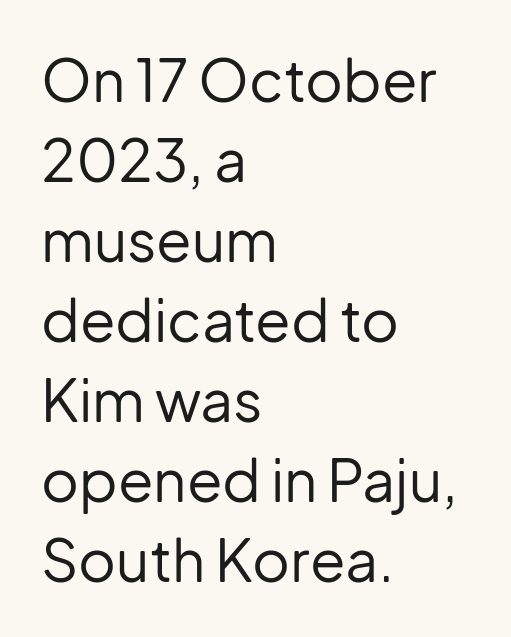
The image shows 58 px regular-weight sans-serif type, upright; set left-aligned, normal line spacing (1.38x), normal letter spacing, not underlined; low stroke contrast and a medium x-height.
